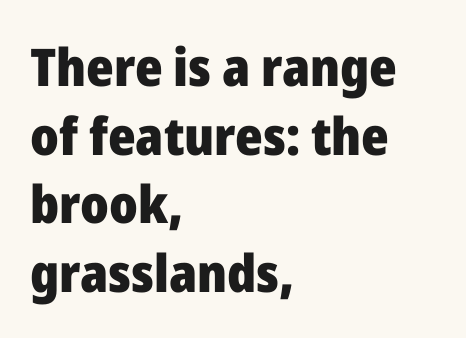
Stroke terminals: plain, sans-serif. The vertical gap from one line to the next is medium. Ordinary non-slanted type is in use. Here the glyphs are tracked normally, forming tight word shapes.
